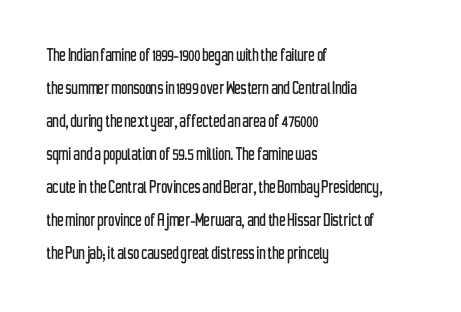
Do the letters lean? They stand straight. You could call the tracking neutral — neither tight nor loose. The passage shown is not underscored anywhere. The ragged edge is on the right, which tells us the setting is flush left. Students, observe: this is what conventionally led text looks like.
